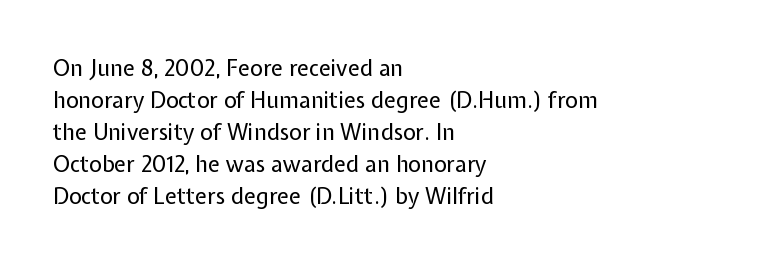
{"italic": "no", "bold": "no", "underline": "no", "align": "left", "line_spacing": "normal", "line_spacing_ratio": 1.46, "letter_spacing": "normal", "letter_spacing_em": 0.0, "glyph_px": 22}
